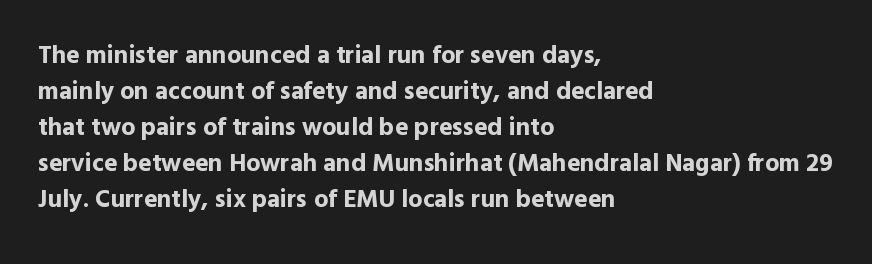
Nope, not italic — everything's standing straight. A normal amount of white space separates one row of letters from the next. Pretty heavy lettering here — definitely bold. Line starts are locked; line ends wander. Tracking here is standard; glyphs follow each other at the usual distance. Decoration check: the copy has no underline.
